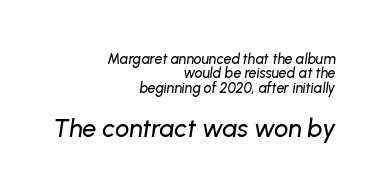
The image shows 25 px text type, italic (leaning right); set right-aligned, tight line spacing (1.03x), normal letter spacing, not underlined; the second (bottom) block is 1.79x larger.
